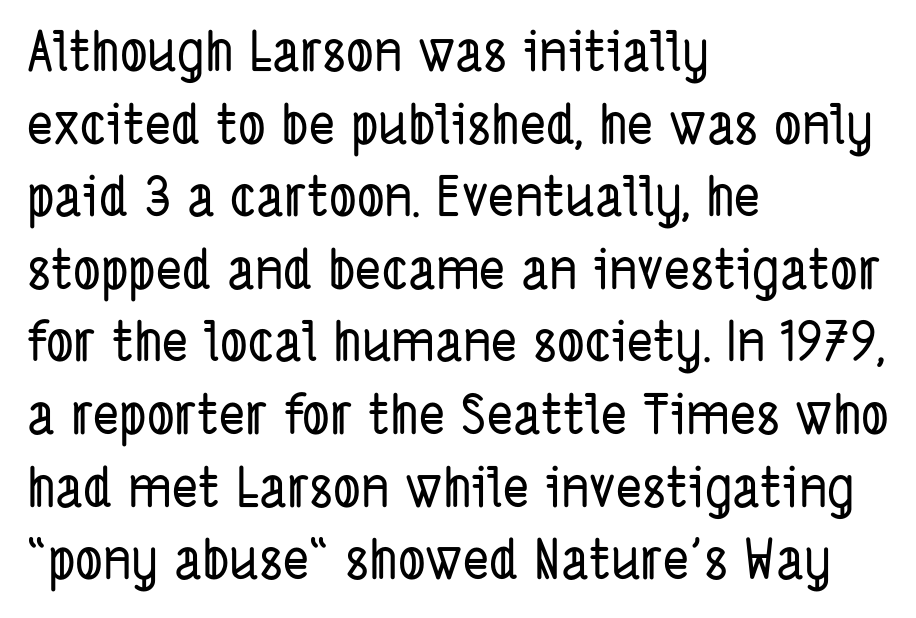
The image shows 55 px condensed sans-serif type; set left-aligned, normal line spacing (1.32x), normal letter spacing, not underlined; low stroke contrast and a medium x-height.
